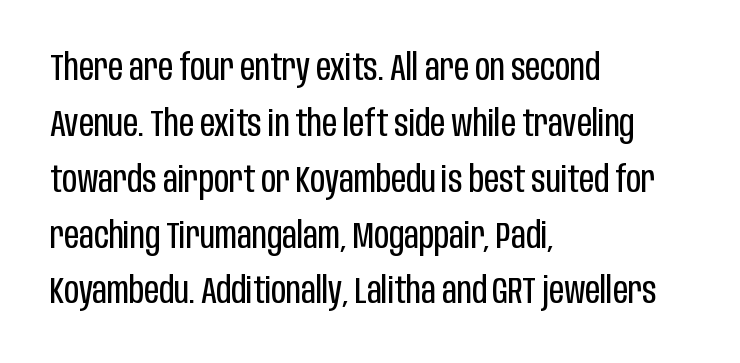
Posture: straight, roman, zero tilt. The words here are not underlined. Is this a fixed-width face? No — the glyphs have proportional, varying widths. These lines are composed in type without serifs.
